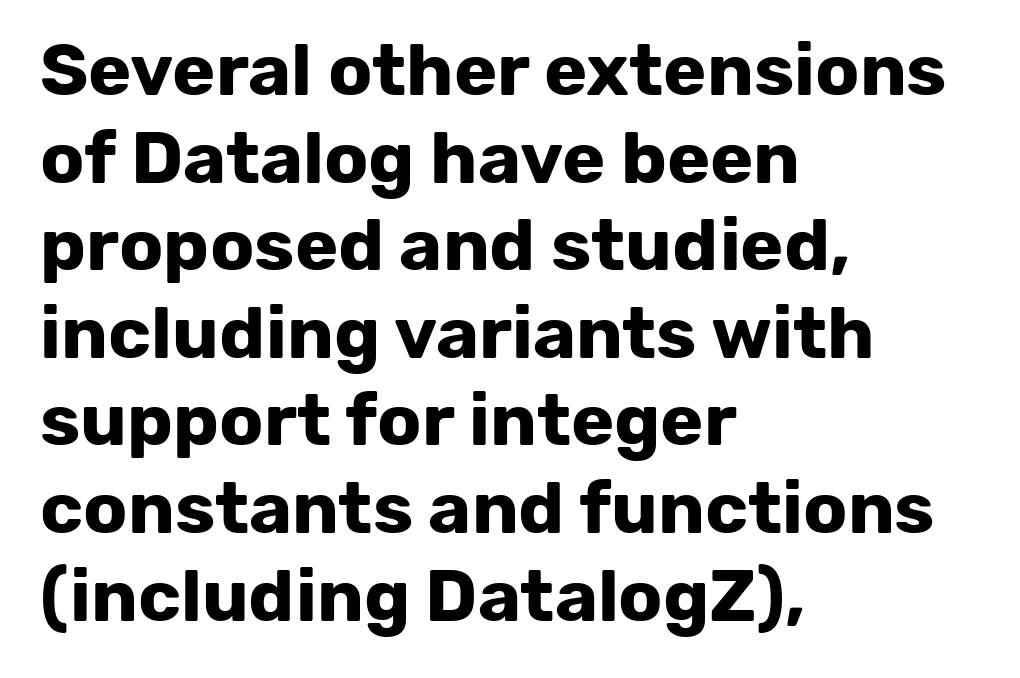
There is no visible air inserted between adjacent glyphs. Layout note: lines flush left. The foot of each line stays bare and open. Typesetter's note: full bold, strokes at maximum text heaviness. Note the varied advance widths — an 'i' is clearly narrower than an 'm'. A typesetter would mark this as roman, not italic.
